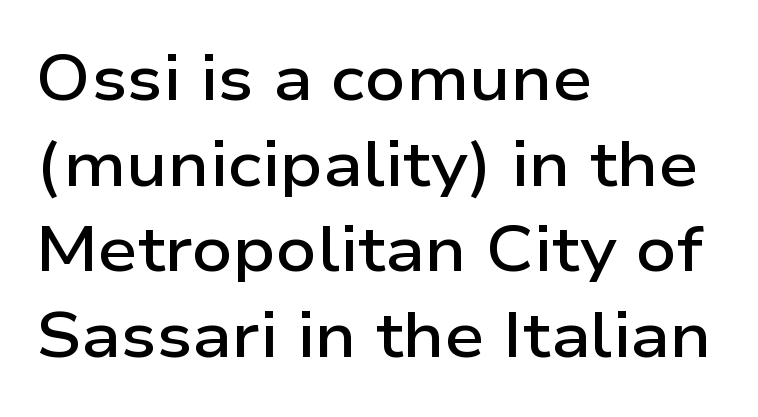
{"serif": "no", "italic": "no", "bold": "semi", "weight": "semibold", "width": "wide", "stroke_contrast": "low", "x_height": "medium", "monospaced": "no", "underline": "no", "align": "left", "line_spacing": "normal", "line_spacing_ratio": 1.36, "letter_spacing": "normal", "letter_spacing_em": 0.0, "glyph_px": 63}
